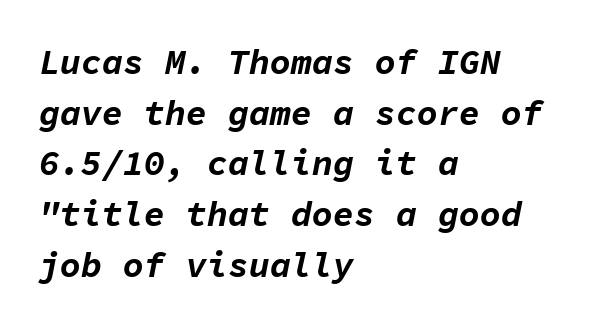
The image shows 35 px bold type, italic (leaning right), monospaced; set left-aligned, normal line spacing (1.45x), normal letter spacing, not underlined; low stroke contrast and a medium x-height.
